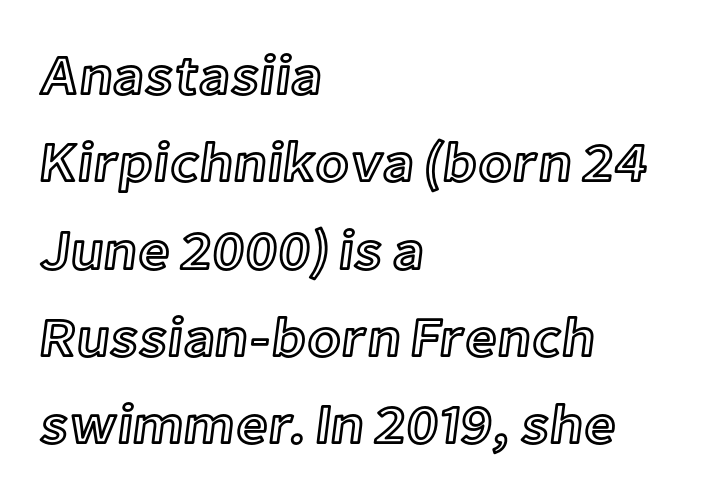
{"width": "normal", "x_height": "medium", "monospaced": "no", "underline": "no", "align": "left", "line_spacing": "normal", "line_spacing_ratio": 1.56, "letter_spacing": "normal", "letter_spacing_em": 0.0, "glyph_px": 56}
